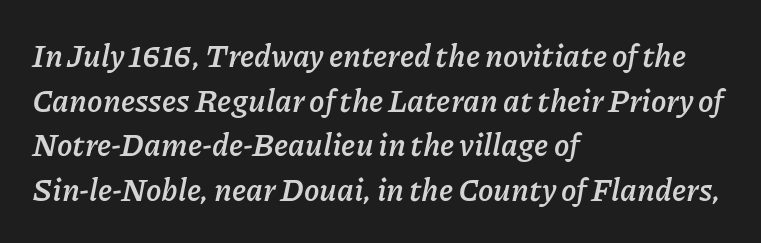
Q: Is the text bold? A: Yes.
Q: Is the text italic (slanted)? A: Yes, it leans right by about 11 degrees.
Q: Is the text underlined? A: No.
Q: How is the paragraph aligned? A: Left-aligned.
Q: Is the spacing between letters normal or unusually wide? A: Normal.
Q: Is the spacing between lines tight, normal or loose? A: Normal.
Q: Width (condensed, normal, or wide)? A: Normal.
Q: Stroke contrast? A: Low.
Q: x-height? A: Medium.
Q: Monospaced? A: No.
